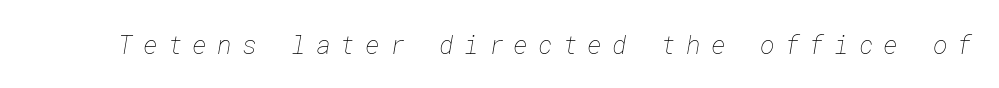
{"bold": "no", "underline": "no", "letter_spacing": "wide", "letter_spacing_em": 0.4, "glyph_px": 25}
